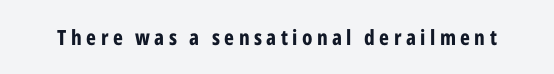
Strokes here are thick enough to call this a true bold. Designer's note — italics off, roman on. Glance below the letters and you will spot only blank space. How are the letters spaced? Widely, with obvious added tracking.
